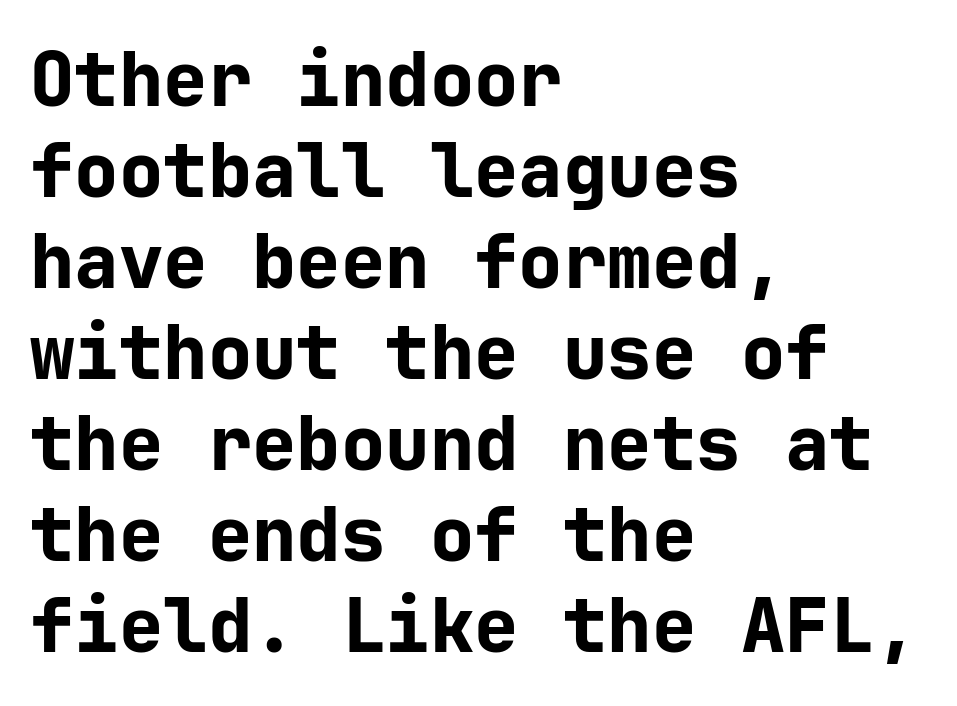
Q: Is the text bold? A: Yes.
Q: Is the text italic (slanted)? A: No, it is upright.
Q: Is the typeface a serif or a sans-serif typeface? A: Sans-serif.
Q: Is the text underlined? A: No.
Q: How is the paragraph aligned? A: Left-aligned.
Q: Is the spacing between letters normal or unusually wide? A: Normal.
Q: Width (condensed, normal, or wide)? A: Normal.
Q: Stroke contrast? A: Low.
Q: x-height? A: Medium.
